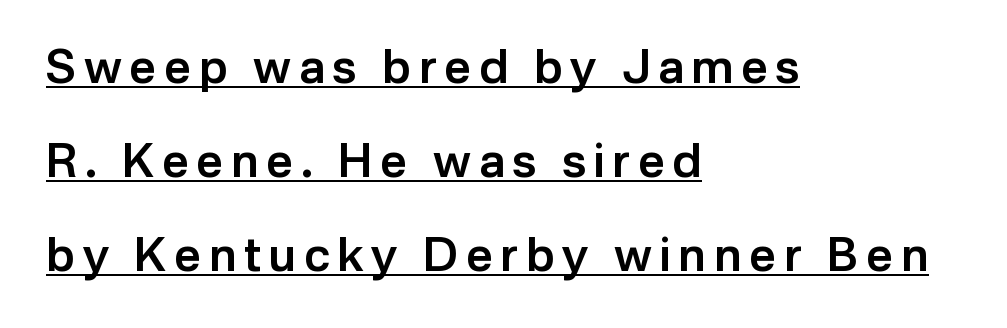
Grotesque or geometric, the face here clearly has no serifs. These characters rest on top of a visible drawn line. Horizontally, the lines are justified to the leading edge only. Note the varied advance widths — an 'i' is clearly narrower than an 'm'. Each glyph is drawn with semibold strokes, heavier than normal yet not fully bold.
